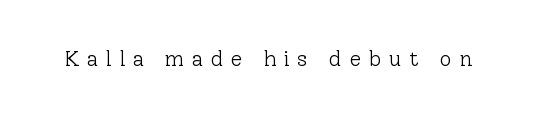
The image shows 21 px text type, upright; set unusually wide letter spacing (+0.37 em), not underlined.
